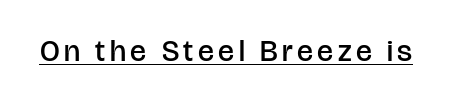
Does the type have serifs? No, each stem ends abruptly. Quick note: not italic, upright. Strokes here are thickened, but only to semibold level. Varying glyph widths throughout — classic text-font behaviour.
